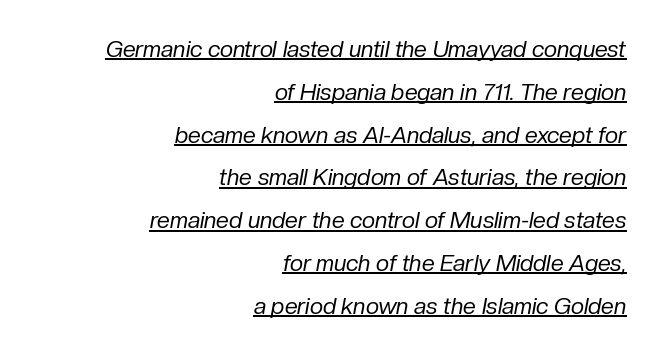
This rendering features underlined lettering. The typeface has the unassuming heft of standard copy or less. This sample is right-justified, so line beginnings fall wherever the words allow. Inter-character spacing is left at the font's built-in metrics. In terms of posture, this sample is oblique.
